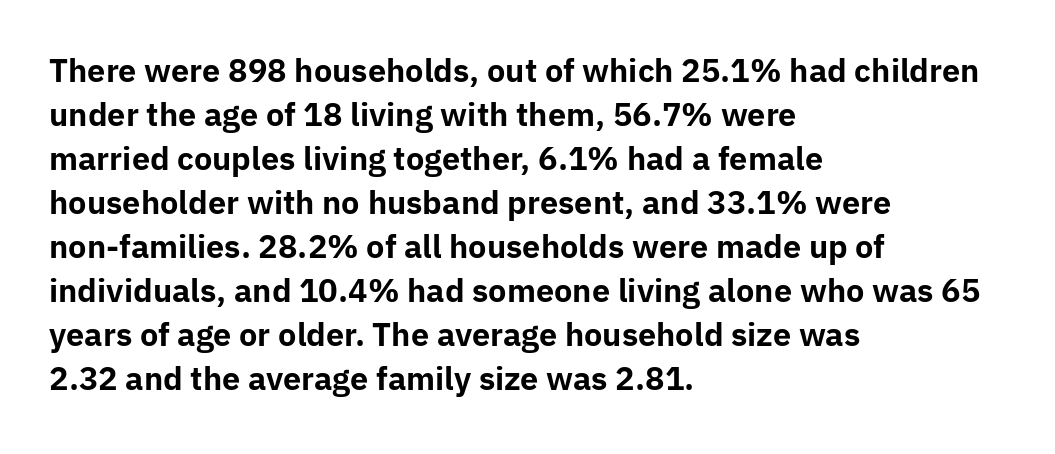
It's the straight-up-and-down kind of type. Character widths vary here, with narrow letters taking less room than wide ones. Type style note: lacks serifs. Summary of vertical rhythm: regular, with standard interline spacing. The letterforms sit shoulder to shoulder at normal distance.
